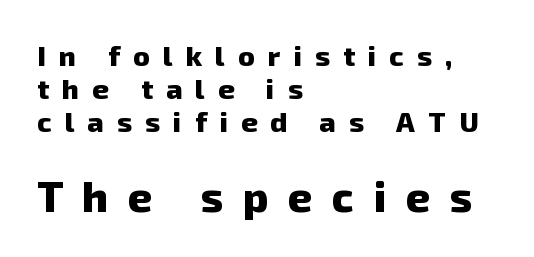
Does the bottom block carry the larger type? Yes, it does. Layout note: lines flush left. A bare baseline throughout the passage. The font family rendered here belongs to the sans-serif group. This is heavy type, rendered in bold.
